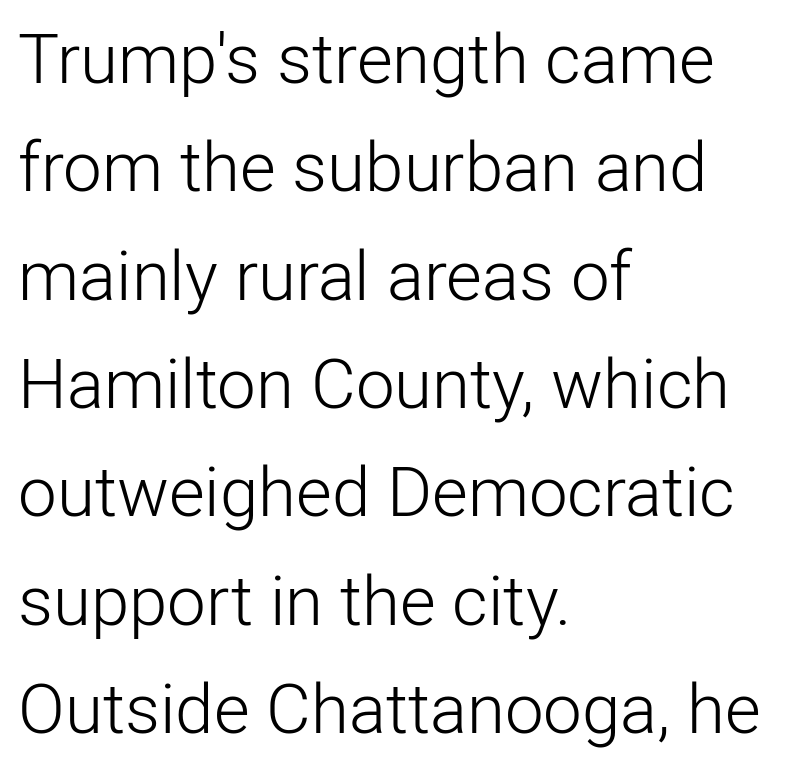
The image shows 69 px light sans-serif type, upright; set left-aligned, normal line spacing (1.57x), normal letter spacing, not underlined; low stroke contrast and a medium x-height.
